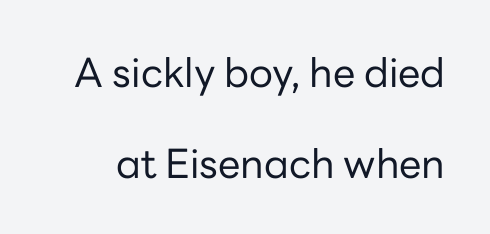
Q: Is the text bold? A: No.
Q: Is the text italic (slanted)? A: No, it is upright.
Q: Is the typeface a serif or a sans-serif typeface? A: Sans-serif.
Q: Is the text underlined? A: No.
Q: Is the spacing between letters normal or unusually wide? A: Normal.
Q: Is the spacing between lines tight, normal or loose? A: Loose.
Q: Width (condensed, normal, or wide)? A: Normal.
Q: Stroke contrast? A: Low.
Q: x-height? A: Medium.
Q: Monospaced? A: No.
